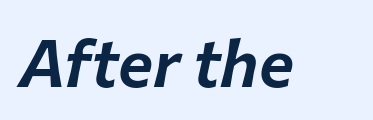
Q: Is the text italic (slanted)? A: Yes, it leans right by about 12 degrees.
Q: Is the text underlined? A: No.
Q: Is the spacing between letters normal or unusually wide? A: Normal.
Q: Width (condensed, normal, or wide)? A: Normal.
Q: Stroke contrast? A: Low.
Q: x-height? A: Medium.
Q: Monospaced? A: No.
